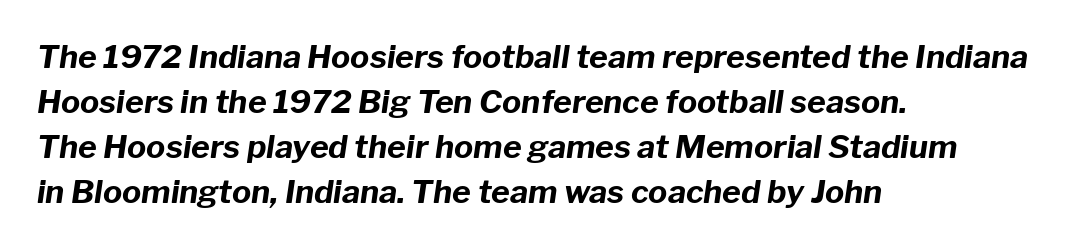
Q: Is the text bold? A: Yes.
Q: Is the text italic (slanted)? A: Yes, it leans right by about 8 degrees.
Q: Is the text underlined? A: No.
Q: How is the paragraph aligned? A: Left-aligned.
Q: Is the spacing between letters normal or unusually wide? A: Normal.
Q: Is the spacing between lines tight, normal or loose? A: Normal.
Q: Width (condensed, normal, or wide)? A: Normal.
Q: Stroke contrast? A: Low.
Q: x-height? A: Medium.
Q: Monospaced? A: No.
